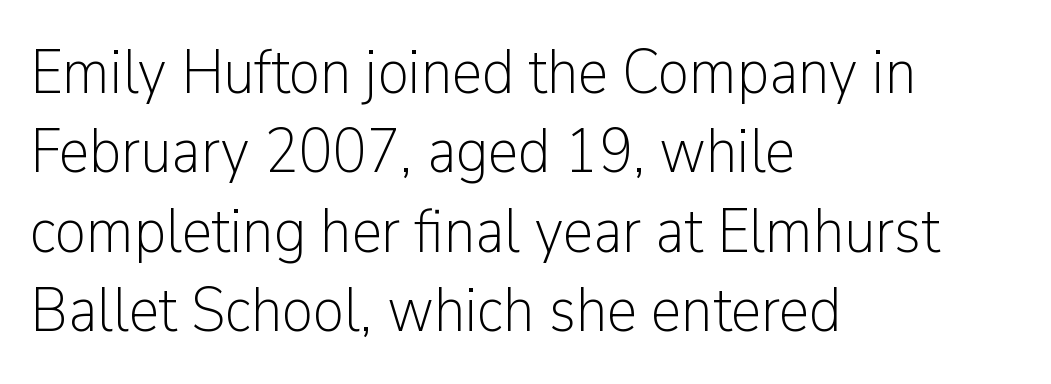
Q: Is the text bold? A: No.
Q: Is the text italic (slanted)? A: No, it is upright.
Q: Is the typeface a serif or a sans-serif typeface? A: Sans-serif.
Q: Is the text underlined? A: No.
Q: How is the paragraph aligned? A: Left-aligned.
Q: Is the spacing between letters normal or unusually wide? A: Normal.
Q: Is the spacing between lines tight, normal or loose? A: Normal.
Q: Width (condensed, normal, or wide)? A: Normal.
Q: Stroke contrast? A: Low.
Q: x-height? A: Medium.
Q: Monospaced? A: No.
